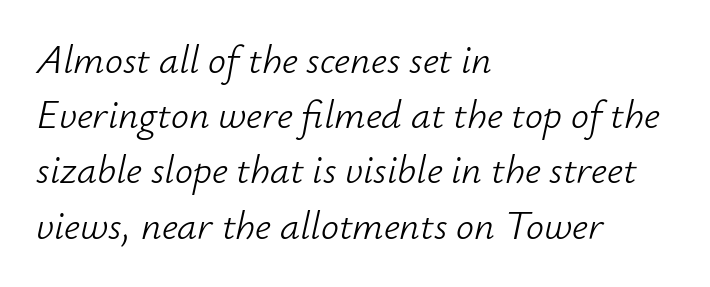
Compared with typical body copy, the letter spacing here is the same. Regular leading. Descenders hang freely into open space. If you drew a line through each stem, it would be angled. The weight would be labelled regular, book, light, or lighter still. Looks like regular typesetting: each glyph gets only the width it needs.
